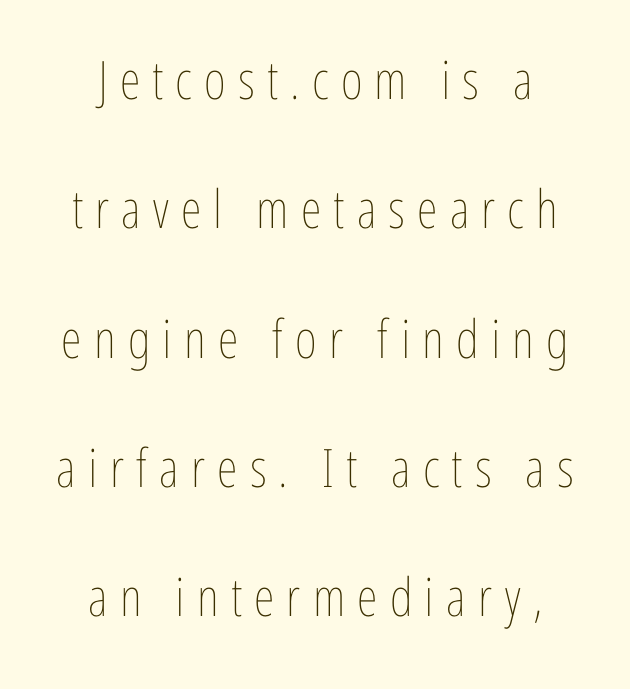
Quick note: interline space is abundant. The string is rendered with underlining switched off. The letters advance in unequal steps, a hallmark of proportional type. If you drew a line through each stem, it would be perfectly vertical. Stroke mass is kept to a normal reading level or below.
